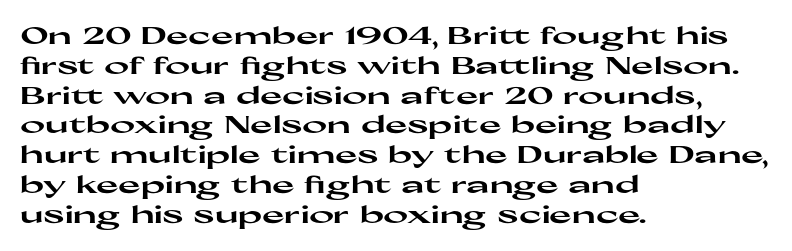
Q: Is the text bold? A: Yes.
Q: Is the text italic (slanted)? A: No, it is upright.
Q: Is the text underlined? A: No.
Q: How is the paragraph aligned? A: Left-aligned.
Q: Is the spacing between letters normal or unusually wide? A: Normal.
